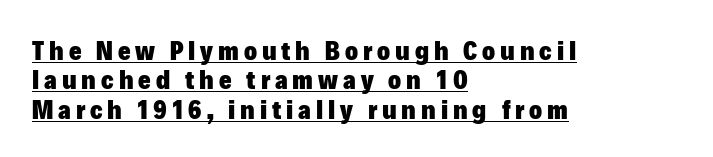
The image shows 27 px bold type, upright; set left-aligned, tight line spacing (1.09x), underlined.
